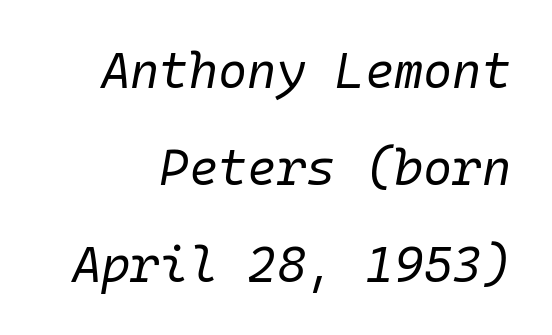
Underline: absent. Note the uniform advance width — an 'i' takes as much space as an 'm'. Between one letter and the next there's only the usual sliver of space. Weight: not bold — regular or lighter.
